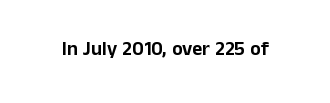
{"italic": "no", "underline": "no", "letter_spacing": "normal", "letter_spacing_em": 0.0, "glyph_px": 20}
